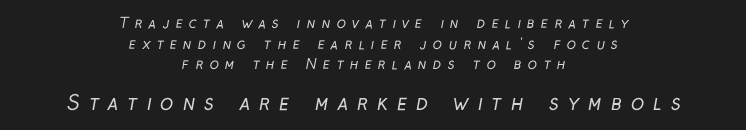
Line starts and ends both wander, symmetrically. Letter spacing: wide. The strokes carry an ordinary text weight at most. Top chunk: small. Bottom chunk: large.
